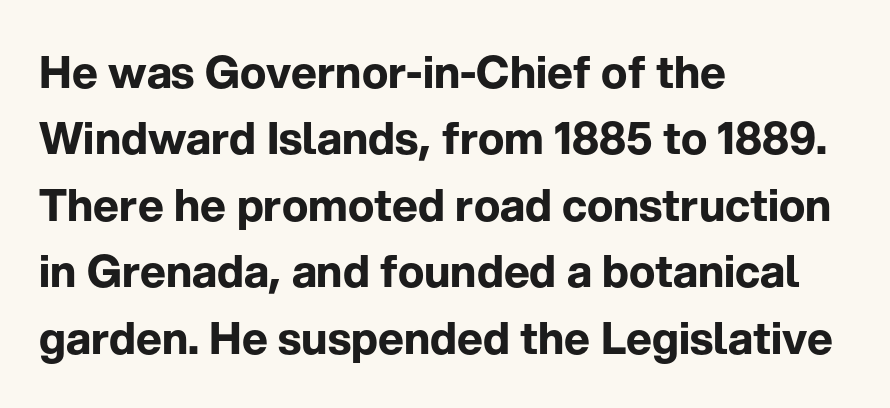
Q: Is the text bold? A: Yes.
Q: Is the text italic (slanted)? A: No, it is upright.
Q: Is the typeface a serif or a sans-serif typeface? A: Sans-serif.
Q: Is the text underlined? A: No.
Q: How is the paragraph aligned? A: Left-aligned.
Q: Is the spacing between letters normal or unusually wide? A: Normal.
Q: Is the spacing between lines tight, normal or loose? A: Normal.
Q: Width (condensed, normal, or wide)? A: Normal.
Q: Stroke contrast? A: Low.
Q: x-height? A: Medium.
Q: Monospaced? A: No.
